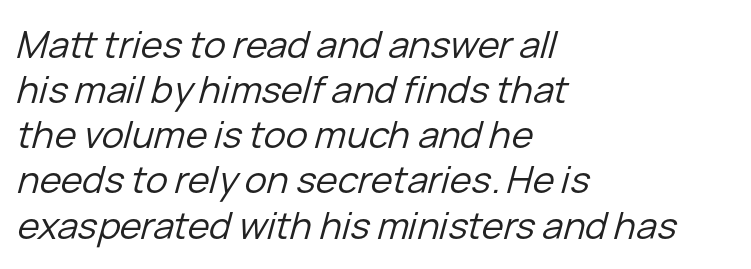
Q: Is the text bold? A: No.
Q: Is the text italic (slanted)? A: Yes, it leans right by about 15 degrees.
Q: Is the text underlined? A: No.
Q: How is the paragraph aligned? A: Left-aligned.
Q: Is the spacing between letters normal or unusually wide? A: Normal.
Q: Width (condensed, normal, or wide)? A: Normal.
Q: Stroke contrast? A: Low.
Q: x-height? A: Medium.
Q: Monospaced? A: No.
